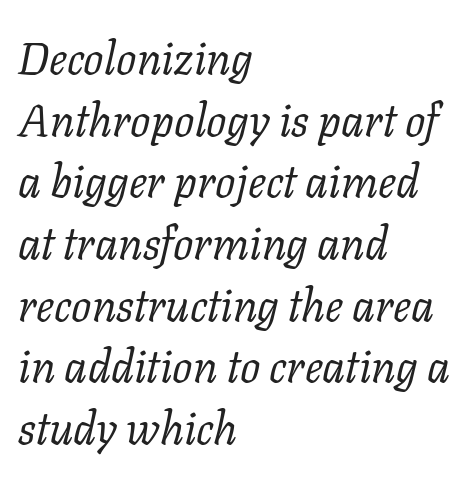
The image shows 45 px regular-weight serif type, italic (leaning right); set left-aligned, normal line spacing (1.37x), normal letter spacing, not underlined; low stroke contrast and a medium x-height.
